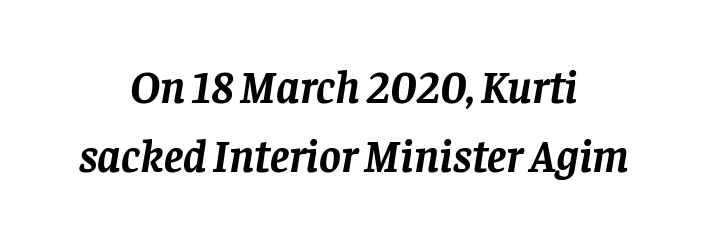
{"serif": "yes", "italic": "yes", "lean": "right", "slant_degrees": 8, "bold": "yes", "weight": "semibold", "width": "normal", "stroke_contrast": "low", "x_height": "large", "monospaced": "no", "underline": "no", "align": "center", "line_spacing": "normal", "line_spacing_ratio": 1.5, "letter_spacing": "normal", "letter_spacing_em": 0.0, "glyph_px": 46}
